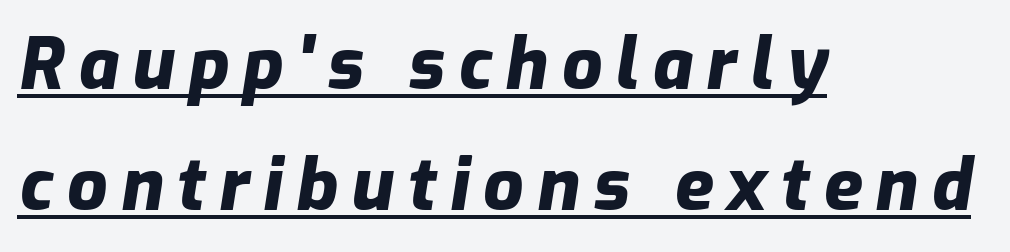
A student would call this left alignment; a typographer would say flush left, rag right. Each letter keeps its own natural width here, so spacing adapts to shape. Every word sits above its own underline. Its strokes are broad and dark, the hallmark of bold type. The font's italic variant was chosen for this text.
